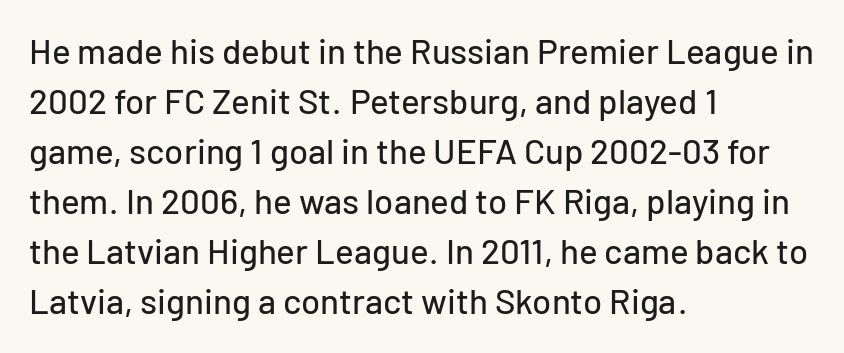
The passage shown is typed in a proportional face where columns would drift. No word sits above an underline. The lines are quadded left. The typography opts for an upright posture over an oblique one. Unlike a traditional serif, this face leaves its strokes unadorned. One glance says typical: line gaps are just what's usual.
